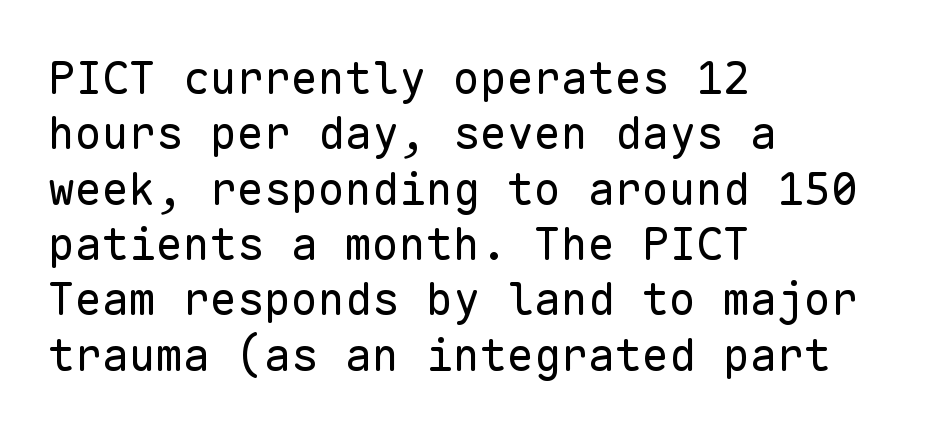
Q: Is the text bold? A: No.
Q: Is the text italic (slanted)? A: No, it is upright.
Q: Is the typeface a serif or a sans-serif typeface? A: Sans-serif.
Q: Is the text underlined? A: No.
Q: How is the paragraph aligned? A: Left-aligned.
Q: Is the spacing between letters normal or unusually wide? A: Normal.
Q: Width (condensed, normal, or wide)? A: Normal.
Q: Stroke contrast? A: Low.
Q: x-height? A: Medium.
Q: Monospaced? A: Yes.
